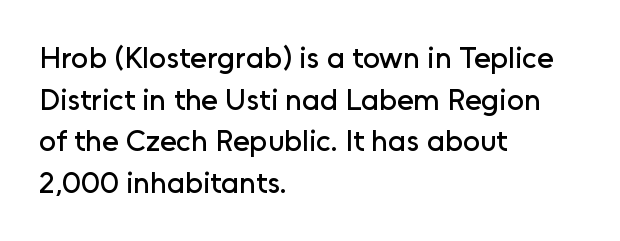
The letters advance in unequal steps, a hallmark of proportional type. This rendering features lettering with no underline. Honestly, the row spacing looks completely unremarkable. This sample is left-justified, so line endings fall wherever the words run out.
